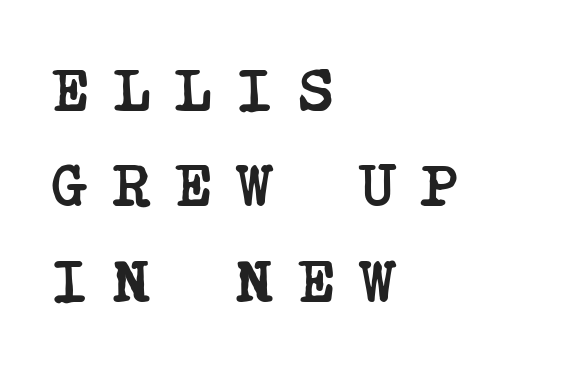
{"serif": "yes", "bold": "yes", "weight": "semibold", "width": "condensed", "stroke_contrast": "low", "x_height": "large", "underline": "no", "align": "left", "line_spacing": "normal", "line_spacing_ratio": 1.59, "letter_spacing": "wide", "letter_spacing_em": 0.44, "glyph_px": 60}
